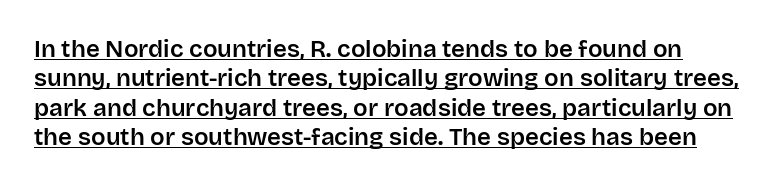
{"italic": "no", "underline": "yes", "line_spacing_ratio": 1.22, "letter_spacing": "normal", "letter_spacing_em": 0.0, "glyph_px": 24}
